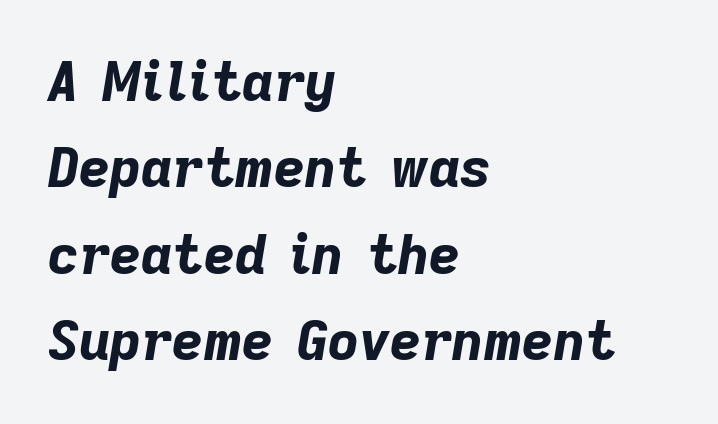
Q: Is the text bold? A: Yes.
Q: Is the text italic (slanted)? A: Yes, it leans right by about 9 degrees.
Q: Is the text underlined? A: No.
Q: How is the paragraph aligned? A: Left-aligned.
Q: Is the spacing between letters normal or unusually wide? A: Normal.
Q: Is the spacing between lines tight, normal or loose? A: Normal.
Q: Width (condensed, normal, or wide)? A: Normal.
Q: Stroke contrast? A: Low.
Q: x-height? A: Medium.
Q: Monospaced? A: No.
